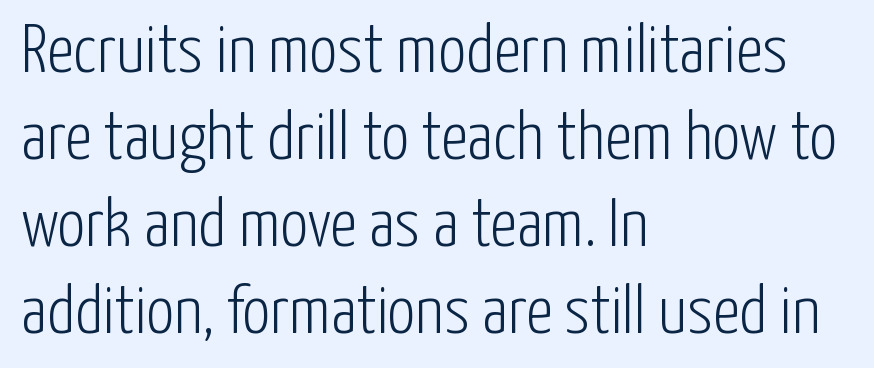
The image shows 69 px light, condensed sans-serif type, upright; set left-aligned, normal line spacing (1.26x), normal letter spacing, not underlined; low stroke contrast and a medium x-height.
